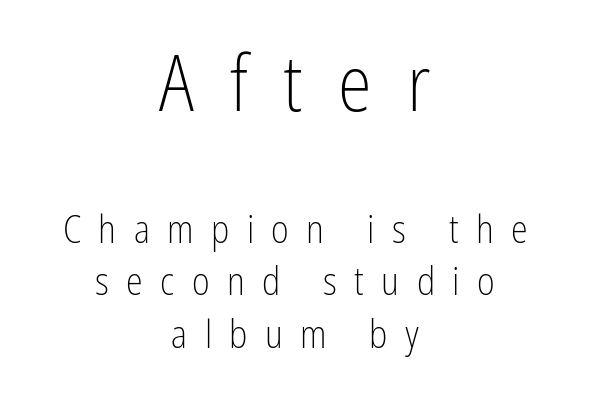
These two chunks differ in scale, with the top chunk taking the larger measure. This rendering features lettering with no underline. The line-height multiplier appears to be the usual default. The weight would be labelled regular, book, light, or lighter still. The gaps between neighbouring characters are conspicuously large.
